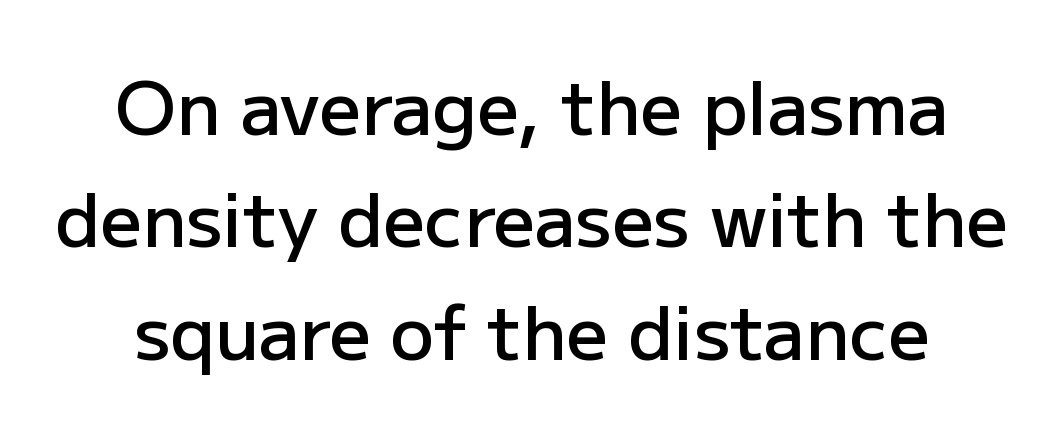
The image shows 73 px semibold sans-serif type, upright; set normal line spacing (1.54x), normal letter spacing, not underlined; low stroke contrast and a medium x-height.
